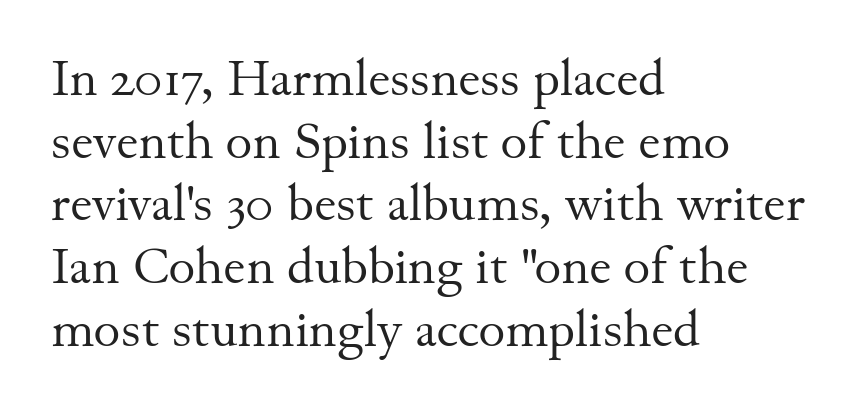
Looks like regular typesetting: each glyph gets only the width it needs. Short note: letters normally spaced. The strokes carry an ordinary text weight at most. In terms of letterform style, serifs are clearly present.
